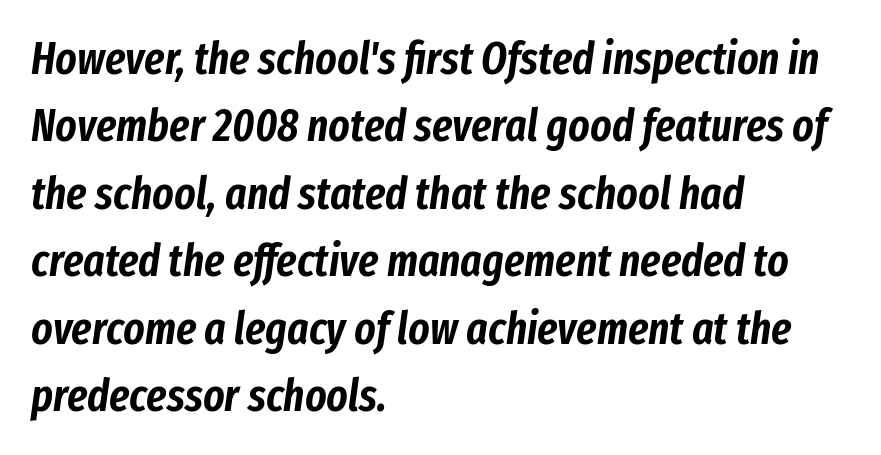
The image shows 45 px condensed type, italic (leaning right); set left-aligned, normal line spacing (1.5x), normal letter spacing, not underlined; low stroke contrast and a medium x-height.
